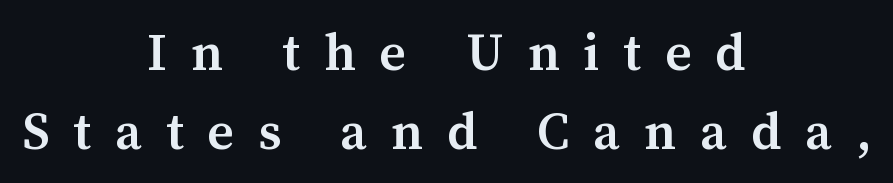
The image shows 52 px semibold serif type, upright; set centered, normal line spacing (1.51x), unusually wide letter spacing (+0.46 em), not underlined; medium stroke contrast and a medium x-height.
